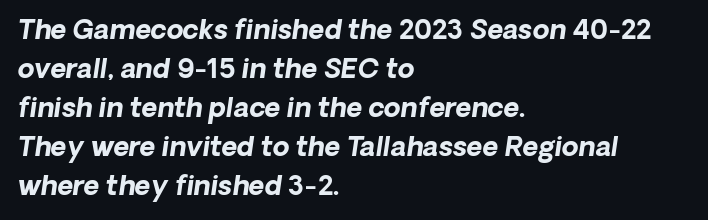
Check the space under the baseline: it is left empty. These lines sit exactly where default settings would place them. Its strokes are broad and dark, the hallmark of bold type. The compositor pushed each line to the left boundary.
